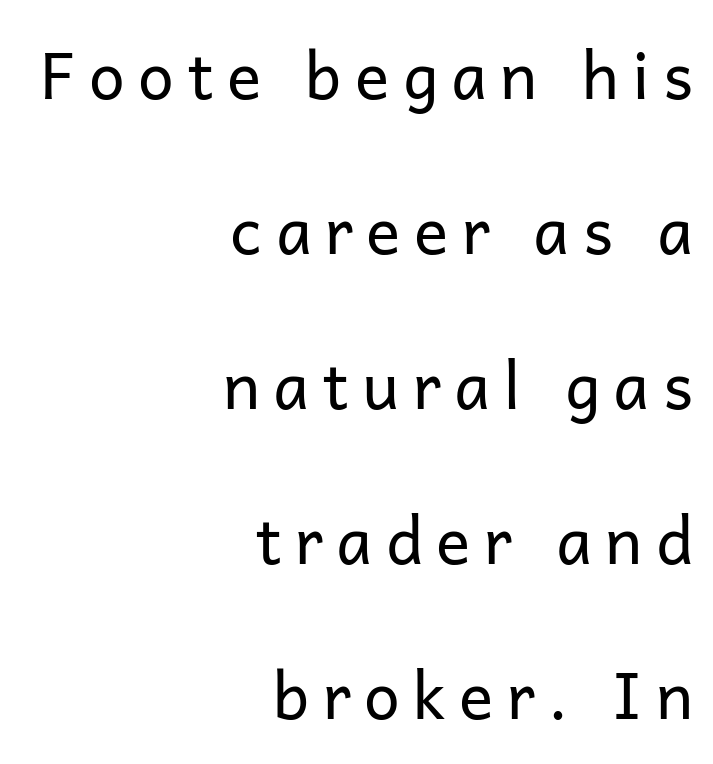
Q: Is the text bold? A: No.
Q: Is the text italic (slanted)? A: No, it is upright.
Q: Is the typeface a serif or a sans-serif typeface? A: Sans-serif.
Q: Is the text underlined? A: No.
Q: How is the paragraph aligned? A: Right-aligned.
Q: Is the spacing between letters normal or unusually wide? A: Unusually wide.
Q: Is the spacing between lines tight, normal or loose? A: Loose.
Q: Width (condensed, normal, or wide)? A: Normal.
Q: Stroke contrast? A: Low.
Q: x-height? A: Medium.
Q: Monospaced? A: No.
